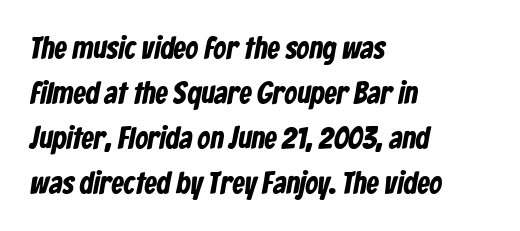
{"serif": "no", "bold": "yes", "weight": "bold", "width": "condensed", "stroke_contrast": "low", "x_height": "medium", "monospaced": "no", "underline": "no", "align": "left", "line_spacing": "normal", "line_spacing_ratio": 1.45, "letter_spacing": "normal", "letter_spacing_em": 0.0, "glyph_px": 31}
